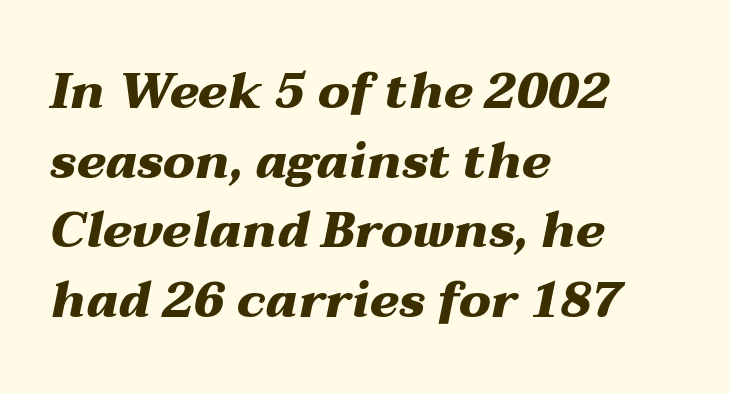
{"italic": "yes", "lean": "right", "slant_degrees": 12, "bold": "yes", "weight": "heavy", "width": "wide", "stroke_contrast": "medium", "x_height": "medium", "monospaced": "no", "underline": "no", "align": "left", "line_spacing": "normal", "line_spacing_ratio": 1.42, "letter_spacing": "normal", "letter_spacing_em": 0.0, "glyph_px": 49}
